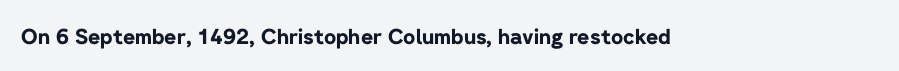
The image shows 21 px bold type, upright; set normal letter spacing, not underlined.
